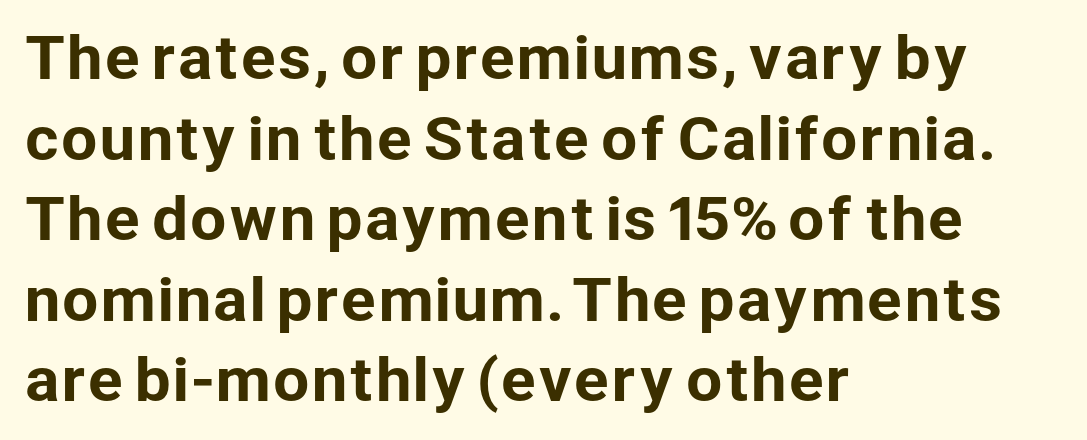
Note: no serifs on the glyphs. The compositor pushed each line to the left boundary. Is there any slant? The stems are plumb. Letter spacing: default. Varying glyph widths throughout — classic text-font behaviour. The string is rendered with underlining switched off.
